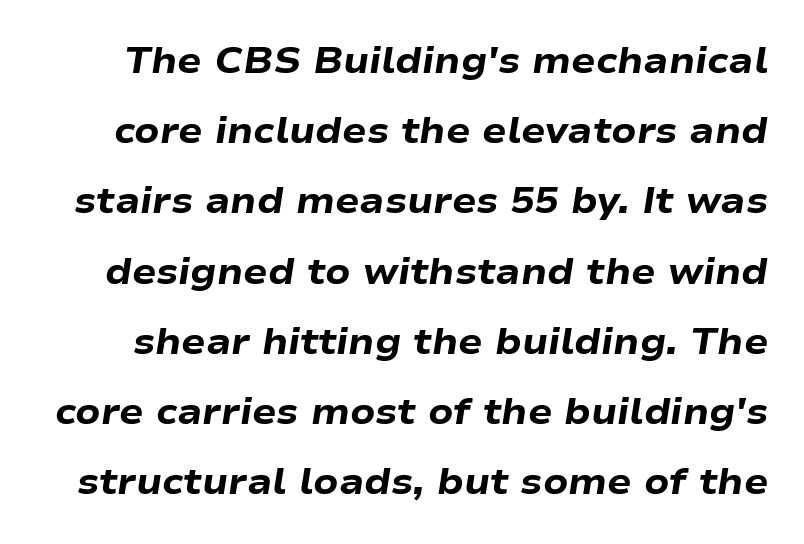
{"italic": "yes", "lean": "right", "slant_degrees": 9, "bold": "yes", "weight": "heavy", "width": "wide", "stroke_contrast": "low", "x_height": "medium", "monospaced": "no", "underline": "no", "line_spacing": "loose", "line_spacing_ratio": 1.95, "letter_spacing": "normal", "letter_spacing_em": 0.0, "glyph_px": 36}
